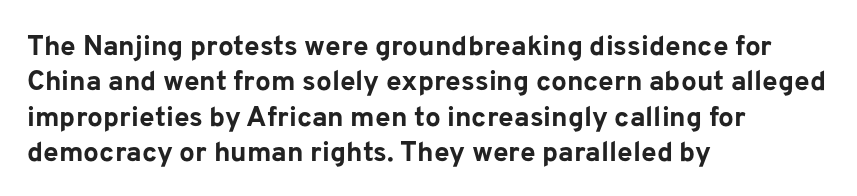
{"serif": "no", "italic": "no", "bold": "yes", "weight": "bold", "width": "normal", "stroke_contrast": "low", "x_height": "medium", "monospaced": "no", "underline": "no", "align": "left", "line_spacing": "normal", "line_spacing_ratio": 1.26, "letter_spacing": "normal", "letter_spacing_em": 0.0, "glyph_px": 28}
